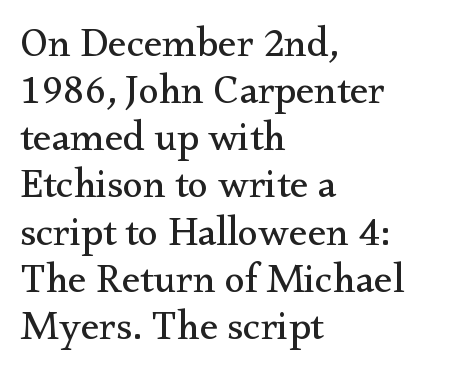
{"serif": "yes", "italic": "no", "bold": "no", "weight": "regular", "width": "normal", "stroke_contrast": "medium", "x_height": "small", "monospaced": "no", "underline": "no", "align": "left", "line_spacing": "tight", "line_spacing_ratio": 1.15, "letter_spacing": "normal", "letter_spacing_em": 0.0, "glyph_px": 41}
